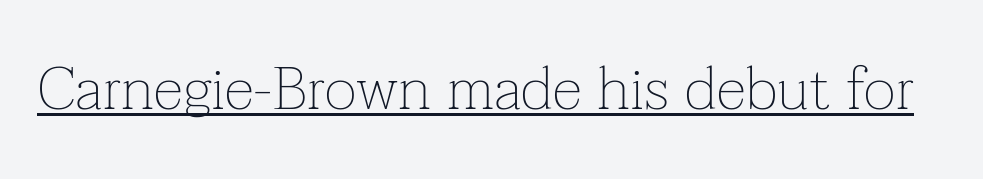
Q: Is the text bold? A: No.
Q: Is the text italic (slanted)? A: No, it is upright.
Q: Is the typeface a serif or a sans-serif typeface? A: Serif.
Q: Is the text underlined? A: Yes.
Q: Is the spacing between letters normal or unusually wide? A: Normal.
Q: Width (condensed, normal, or wide)? A: Normal.
Q: Stroke contrast? A: Low.
Q: x-height? A: Medium.
Q: Monospaced? A: No.
